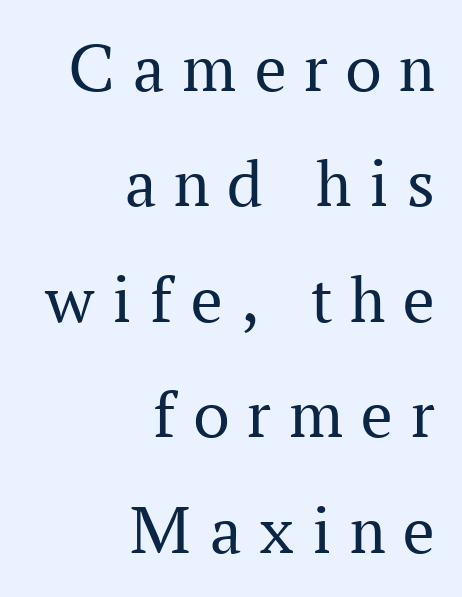
{"serif": "yes", "italic": "no", "bold": "no", "weight": "regular", "width": "normal", "stroke_contrast": "medium", "x_height": "medium", "monospaced": "no", "underline": "no", "align": "right", "line_spacing": "normal", "line_spacing_ratio": 1.65, "letter_spacing": "wide", "letter_spacing_em": 0.26, "glyph_px": 70}
